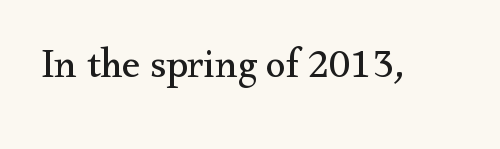
The image shows 41 px regular-weight serif type, upright; set normal letter spacing, not underlined; medium stroke contrast and a small x-height.
